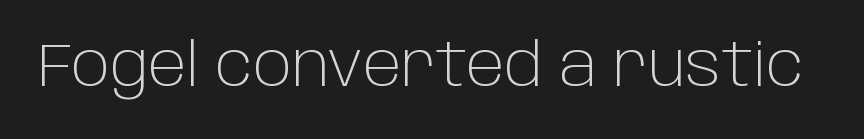
The image shows 60 px light sans-serif type, upright; set normal letter spacing, not underlined; low stroke contrast and a large x-height.
